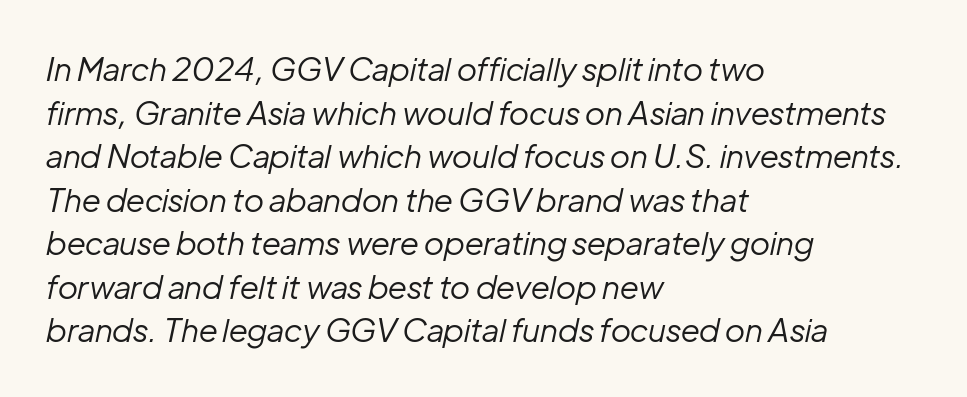
Q: Is the text bold? A: No.
Q: Is the text italic (slanted)? A: Yes, it leans right by about 12 degrees.
Q: Is the text underlined? A: No.
Q: How is the paragraph aligned? A: Left-aligned.
Q: Is the spacing between letters normal or unusually wide? A: Normal.
Q: Is the spacing between lines tight, normal or loose? A: Normal.
Q: Width (condensed, normal, or wide)? A: Normal.
Q: Stroke contrast? A: Low.
Q: x-height? A: Medium.
Q: Monospaced? A: No.
